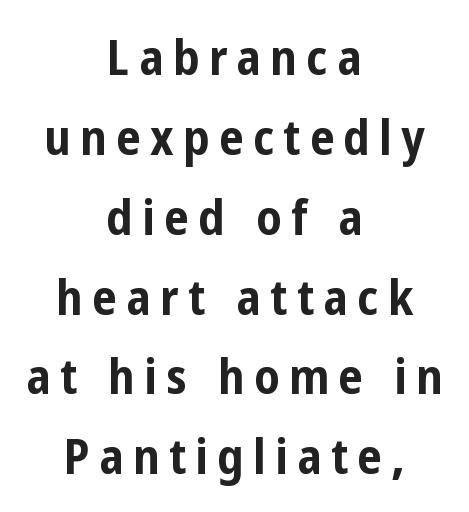
Q: Is the text bold? A: Yes.
Q: Is the text italic (slanted)? A: No, it is upright.
Q: Is the typeface a serif or a sans-serif typeface? A: Sans-serif.
Q: Is the text underlined? A: No.
Q: How is the paragraph aligned? A: Centered.
Q: Is the spacing between lines tight, normal or loose? A: Normal.
Q: Width (condensed, normal, or wide)? A: Condensed.
Q: Stroke contrast? A: Low.
Q: x-height? A: Medium.
Q: Monospaced? A: No.
